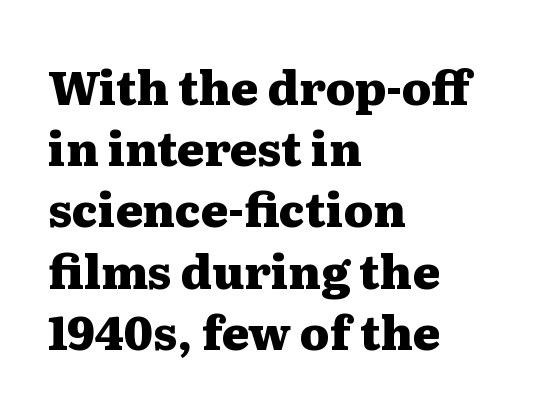
Q: Is the text bold? A: Yes.
Q: Is the text italic (slanted)? A: No, it is upright.
Q: Is the typeface a serif or a sans-serif typeface? A: Serif.
Q: Is the text underlined? A: No.
Q: How is the paragraph aligned? A: Left-aligned.
Q: Is the spacing between letters normal or unusually wide? A: Normal.
Q: Is the spacing between lines tight, normal or loose? A: Normal.
Q: Width (condensed, normal, or wide)? A: Wide.
Q: Stroke contrast? A: Medium.
Q: x-height? A: Medium.
Q: Monospaced? A: No.
